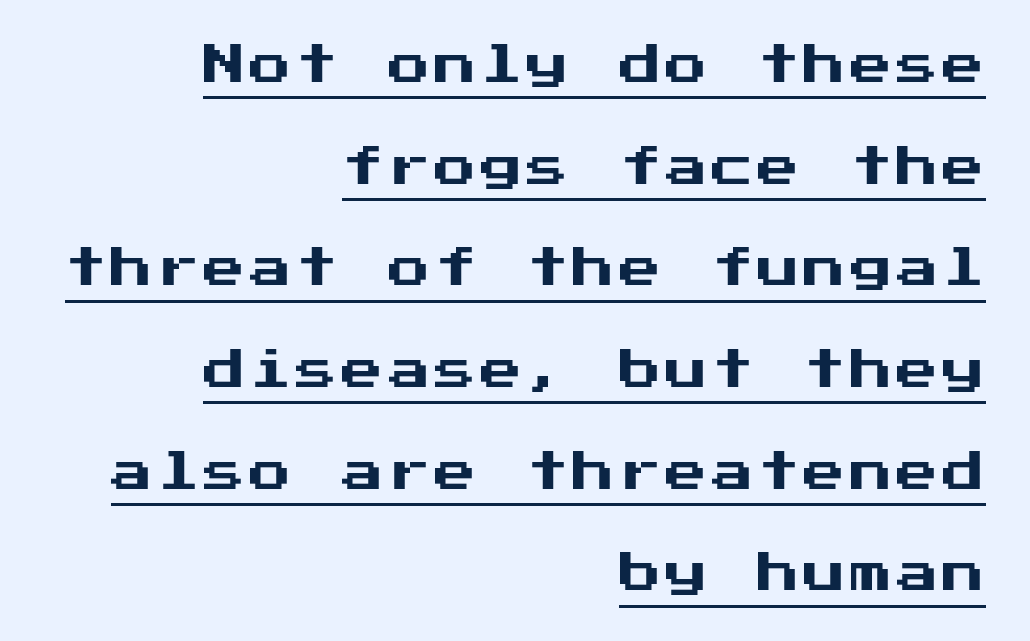
The image shows 42 px sans-serif type, upright; set right-aligned, loose line spacing (2.42x), underlined; medium stroke contrast and a medium x-height.
